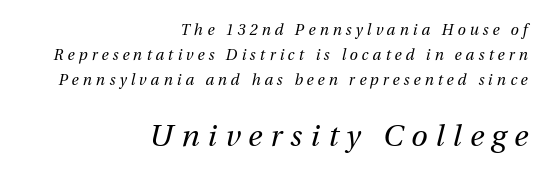
Q: Is the text bold? A: No.
Q: Is the text italic (slanted)? A: Yes, it leans right by about 13 degrees.
Q: Is the text underlined? A: No.
Q: How is the paragraph aligned? A: Right-aligned.
Q: Is the spacing between letters normal or unusually wide? A: Unusually wide.
Q: Is the spacing between lines tight, normal or loose? A: Normal.
Q: Which block of text is set in a larger size, the first (top) or the second (bottom)? A: The second (bottom) one.
Q: Width (condensed, normal, or wide)? A: Normal.
Q: Stroke contrast? A: Medium.
Q: x-height? A: Medium.
Q: Monospaced? A: No.
